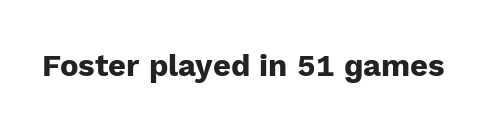
The image shows 31 px heavy sans-serif type, upright; set normal letter spacing, not underlined; low stroke contrast and a medium x-height.
